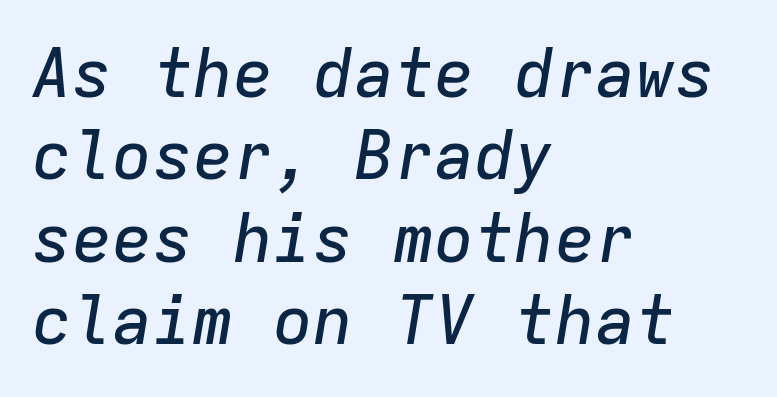
Q: Is the text italic (slanted)? A: Yes, it leans right by about 9 degrees.
Q: Is the text underlined? A: No.
Q: How is the paragraph aligned? A: Left-aligned.
Q: Is the spacing between letters normal or unusually wide? A: Normal.
Q: Width (condensed, normal, or wide)? A: Normal.
Q: Stroke contrast? A: Low.
Q: x-height? A: Medium.
Q: Monospaced? A: Yes.
